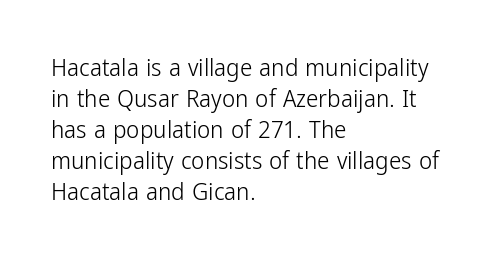
Q: Is the text bold? A: No.
Q: Is the text italic (slanted)? A: No, it is upright.
Q: Is the text underlined? A: No.
Q: How is the paragraph aligned? A: Left-aligned.
Q: Is the spacing between letters normal or unusually wide? A: Normal.
